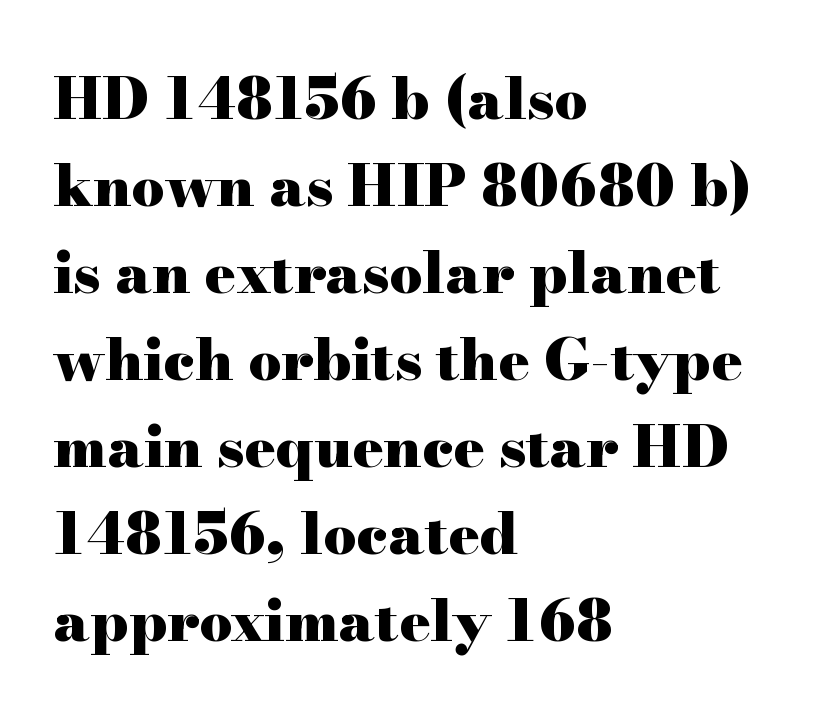
{"serif": "yes", "italic": "no", "bold": "yes", "weight": "heavy", "width": "wide", "stroke_contrast": "high", "x_height": "small", "monospaced": "no", "underline": "no", "align": "left", "line_spacing": "normal", "line_spacing_ratio": 1.5, "letter_spacing": "normal", "letter_spacing_em": 0.0, "glyph_px": 58}
